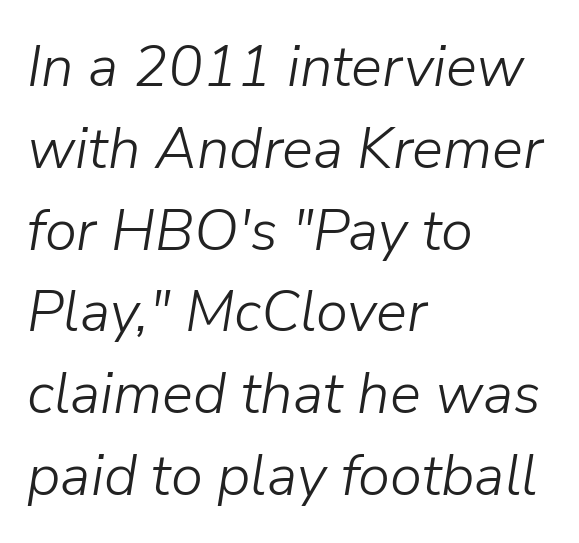
Q: Is the text bold? A: No.
Q: Is the text italic (slanted)? A: Yes, it leans right by about 9 degrees.
Q: Is the text underlined? A: No.
Q: How is the paragraph aligned? A: Left-aligned.
Q: Is the spacing between letters normal or unusually wide? A: Normal.
Q: Is the spacing between lines tight, normal or loose? A: Normal.
Q: Width (condensed, normal, or wide)? A: Normal.
Q: Stroke contrast? A: Low.
Q: x-height? A: Medium.
Q: Monospaced? A: No.
